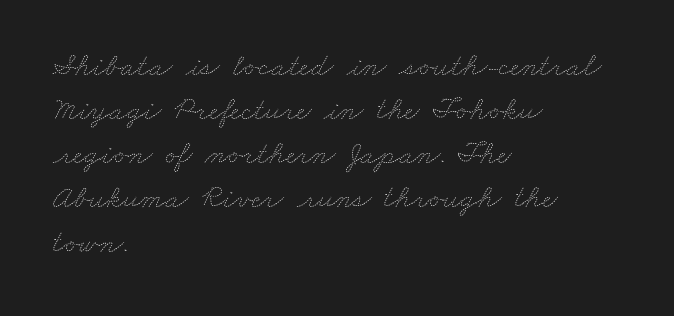
The image shows 32 px thin, wide type; set left-aligned, normal line spacing (1.38x), normal letter spacing, not underlined; medium stroke contrast and a small x-height.
